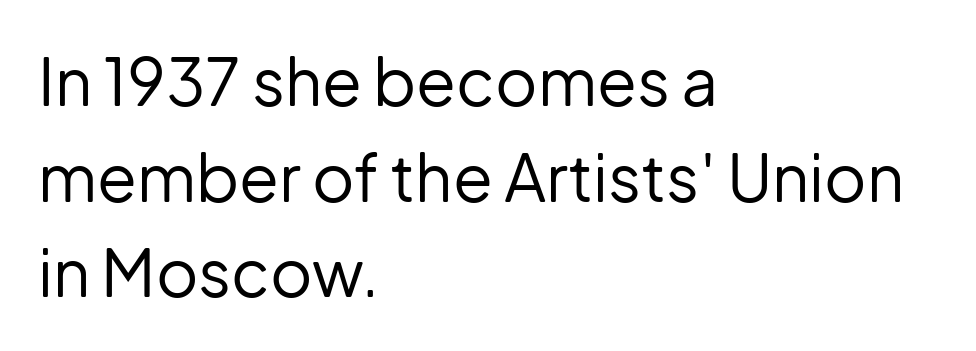
{"serif": "no", "italic": "no", "bold": "no", "weight": "regular", "width": "normal", "stroke_contrast": "low", "x_height": "medium", "monospaced": "no", "underline": "no", "align": "left", "line_spacing": "normal", "line_spacing_ratio": 1.47, "letter_spacing": "normal", "letter_spacing_em": 0.0, "glyph_px": 65}
